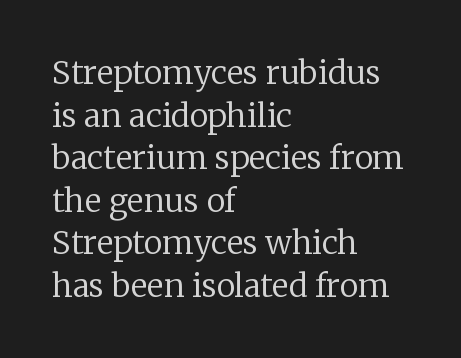
Q: Is the text bold? A: No.
Q: Is the text italic (slanted)? A: No, it is upright.
Q: Is the typeface a serif or a sans-serif typeface? A: Serif.
Q: Is the text underlined? A: No.
Q: How is the paragraph aligned? A: Left-aligned.
Q: Is the spacing between letters normal or unusually wide? A: Normal.
Q: Is the spacing between lines tight, normal or loose? A: Normal.
Q: Width (condensed, normal, or wide)? A: Normal.
Q: Stroke contrast? A: Low.
Q: x-height? A: Medium.
Q: Monospaced? A: No.
